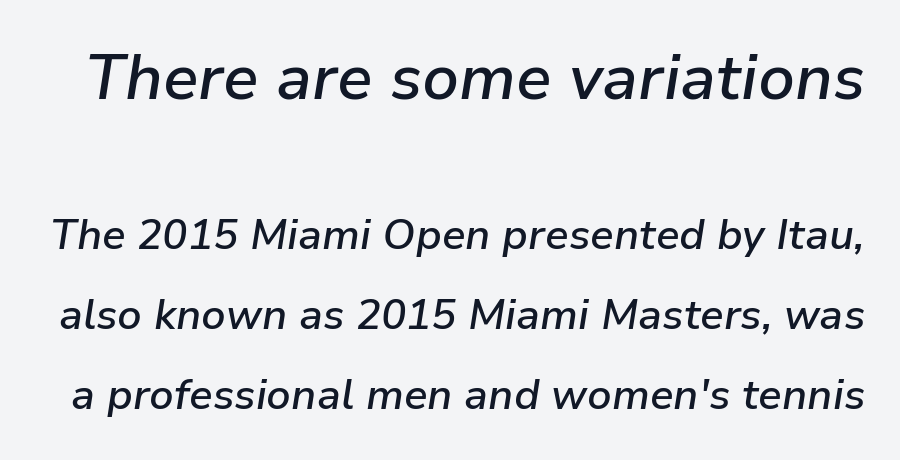
Q: Is the text bold? A: Semi-bold.
Q: Is the text italic (slanted)? A: Yes, it leans right by about 9 degrees.
Q: Is the text underlined? A: No.
Q: Is the spacing between letters normal or unusually wide? A: Normal.
Q: Is the spacing between lines tight, normal or loose? A: Loose.
Q: Which block of text is set in a larger size, the first (top) or the second (bottom)? A: The first (top) one.
Q: Width (condensed, normal, or wide)? A: Normal.
Q: Stroke contrast? A: Low.
Q: x-height? A: Medium.
Q: Monospaced? A: No.
